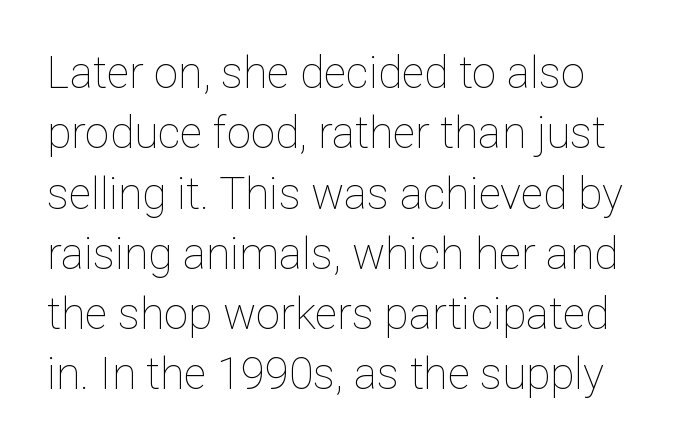
Standard letterfit; no display-style spreading of the glyphs. This is the regular roman posture of the typeface. No word sits above an underline. This reads as an unemphasized weight, regular at the heaviest. Here the designer chose a conventional face with non-uniform glyph widths.
